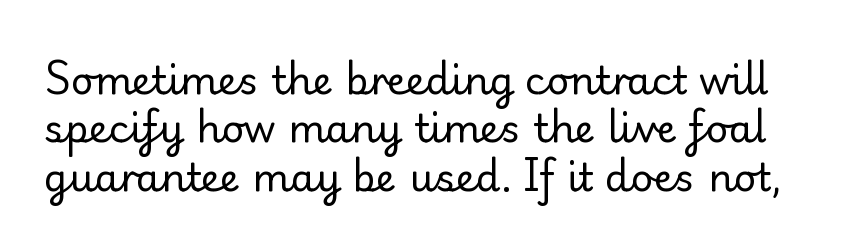
Q: Is the text bold? A: No.
Q: Is the text italic (slanted)? A: No, it is upright.
Q: Is the typeface a serif or a sans-serif typeface? A: Serif.
Q: Is the text underlined? A: No.
Q: Is the spacing between letters normal or unusually wide? A: Normal.
Q: Width (condensed, normal, or wide)? A: Normal.
Q: Stroke contrast? A: Low.
Q: x-height? A: Small.
Q: Monospaced? A: No.
